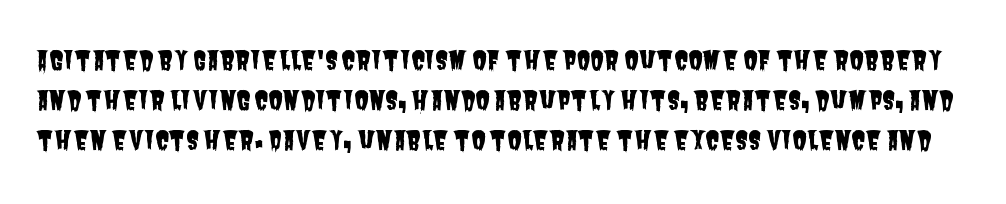
Q: Is the text underlined? A: No.
Q: Is the spacing between letters normal or unusually wide? A: Normal.
Q: Is the spacing between lines tight, normal or loose? A: Normal.
